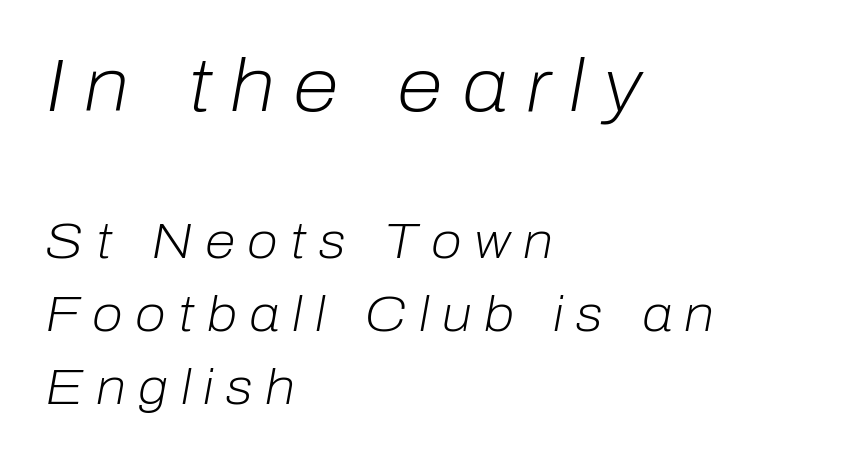
Varying glyph widths throughout — classic text-font behaviour. Stem width sits at or under what a default text font uses. A student would notice the top passage is typeset larger than what follows. In terms of letterspacing, this is a distinctly airy, spread setting.
